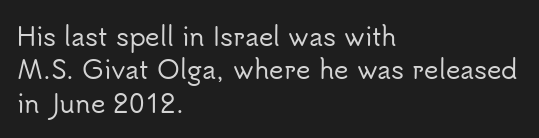
The image shows 25 px text type, upright; set left-aligned, normal line spacing (1.34x), normal letter spacing, not underlined.
